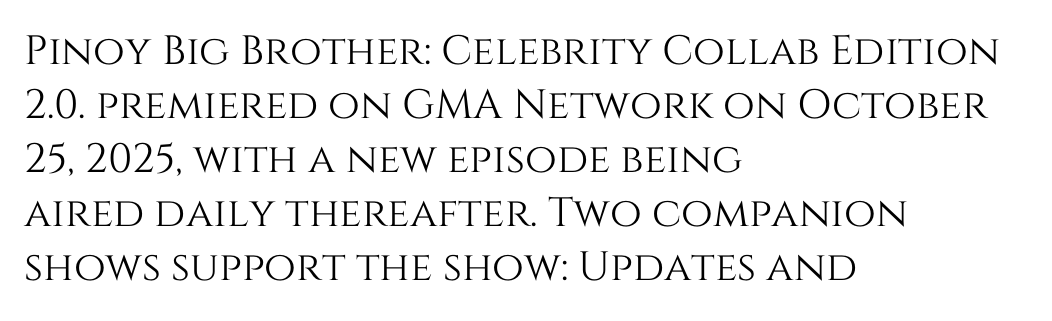
Regarding leading, the lines here are spaced in the standard way. Nope, not italic — everything's standing straight. You could not count columns in this text — the font is proportionally spaced. Layout note: lines flush left. Does extra space separate the letters? No, they use regular spacing.
